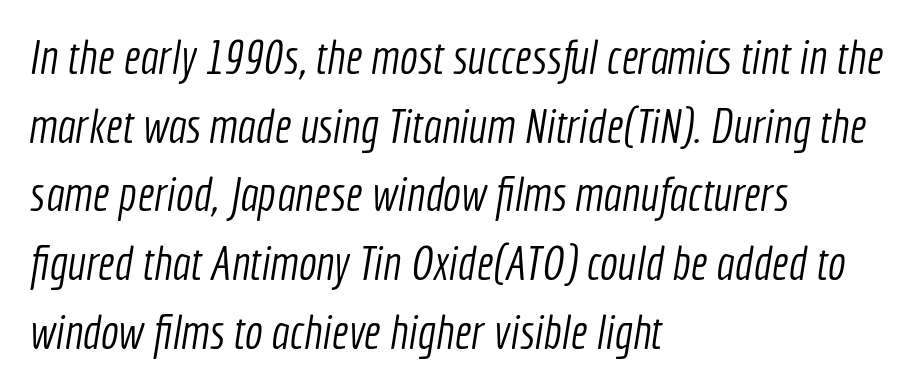
Q: Is the text bold? A: No.
Q: Is the typeface a serif or a sans-serif typeface? A: Sans-serif.
Q: Is the text underlined? A: No.
Q: How is the paragraph aligned? A: Left-aligned.
Q: Is the spacing between letters normal or unusually wide? A: Normal.
Q: Is the spacing between lines tight, normal or loose? A: Normal.
Q: Width (condensed, normal, or wide)? A: Condensed.
Q: x-height? A: Medium.
Q: Monospaced? A: No.
